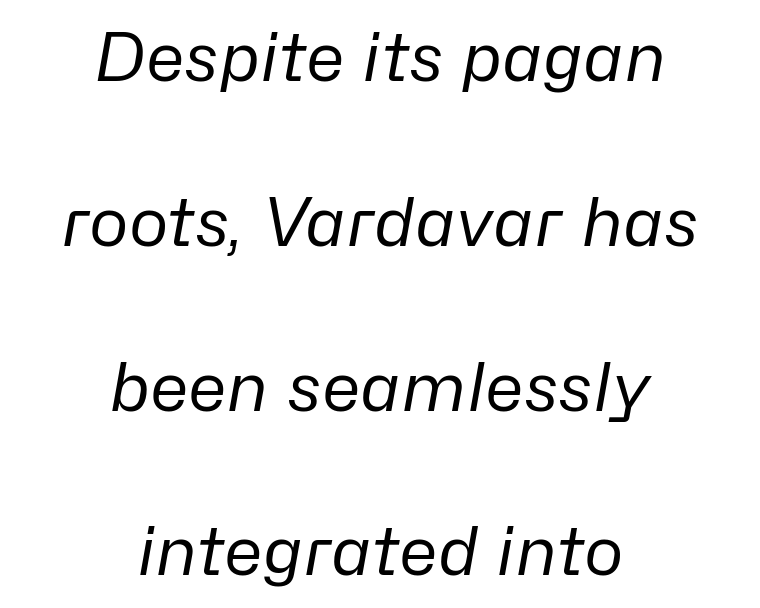
Q: Is the text bold? A: No.
Q: Is the text italic (slanted)? A: Yes, it leans right by about 10 degrees.
Q: Is the text underlined? A: No.
Q: How is the paragraph aligned? A: Centered.
Q: Is the spacing between letters normal or unusually wide? A: Normal.
Q: Is the spacing between lines tight, normal or loose? A: Loose.
Q: Width (condensed, normal, or wide)? A: Normal.
Q: Stroke contrast? A: Low.
Q: x-height? A: Medium.
Q: Monospaced? A: No.
